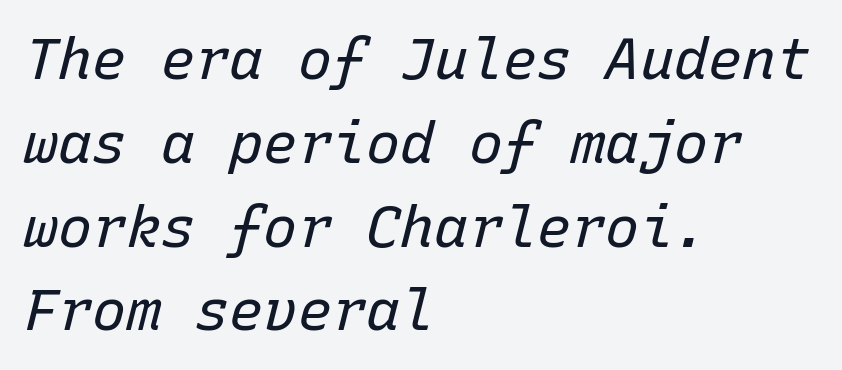
The image shows 57 px regular-weight type, italic (leaning right), monospaced; set left-aligned, normal line spacing (1.47x), normal letter spacing, not underlined; low stroke contrast and a medium x-height.
